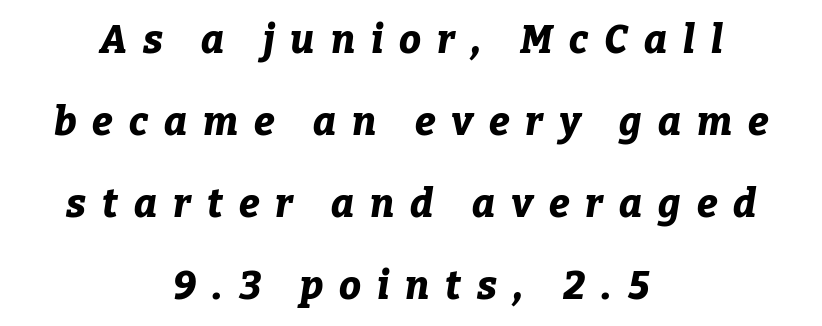
{"italic": "yes", "lean": "right", "slant_degrees": 9, "bold": "yes", "weight": "bold", "width": "normal", "stroke_contrast": "low", "x_height": "medium", "monospaced": "no", "underline": "no", "align": "center", "line_spacing": "loose", "line_spacing_ratio": 2.1, "letter_spacing": "wide", "letter_spacing_em": 0.41, "glyph_px": 39}
